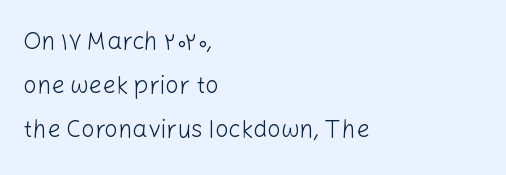
Q: Is the text bold? A: No.
Q: Is the text italic (slanted)? A: No, it is upright.
Q: Is the text underlined? A: No.
Q: How is the paragraph aligned? A: Left-aligned.
Q: Is the spacing between letters normal or unusually wide? A: Normal.
